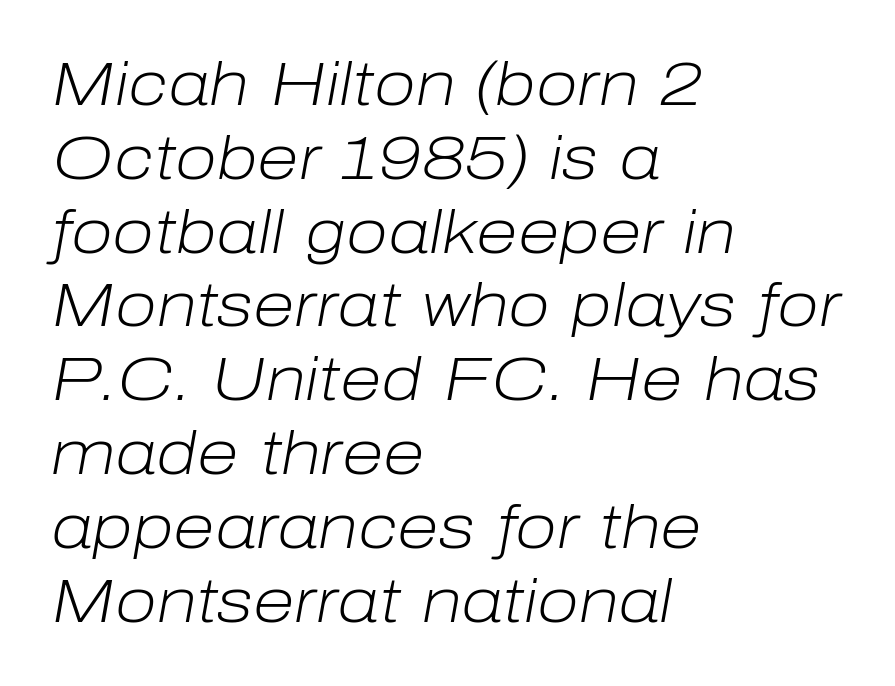
{"italic": "yes", "lean": "right", "slant_degrees": 10, "bold": "no", "weight": "light", "width": "normal", "stroke_contrast": "low", "x_height": "medium", "monospaced": "no", "underline": "no", "align": "left", "line_spacing_ratio": 1.21, "letter_spacing": "normal", "letter_spacing_em": 0.0, "glyph_px": 61}
